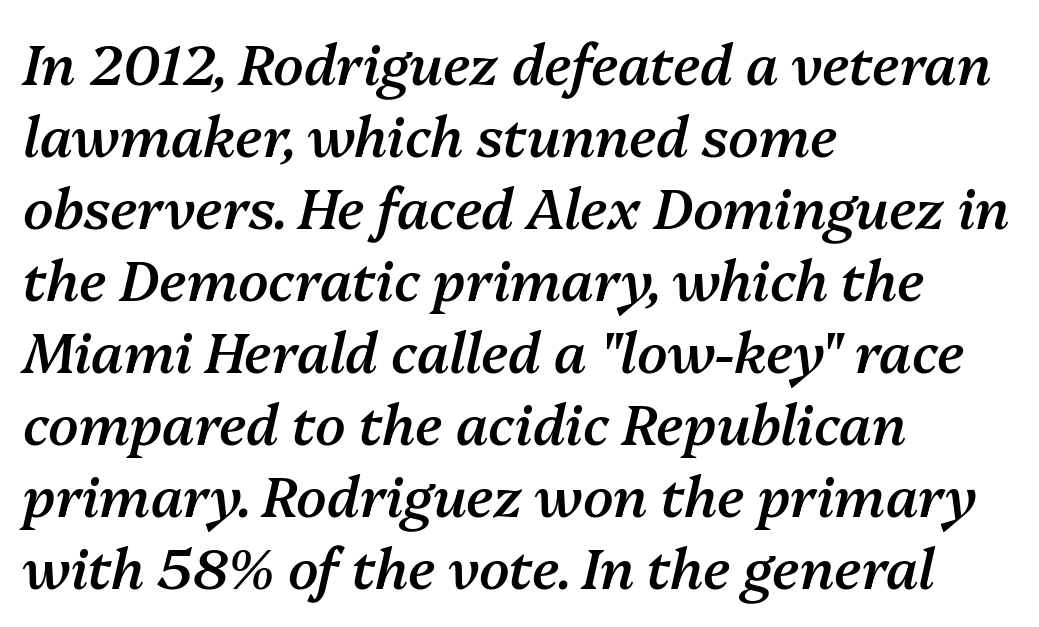
{"italic": "yes", "lean": "right", "slant_degrees": 13, "bold": "semi", "weight": "semibold", "width": "normal", "stroke_contrast": "medium", "x_height": "medium", "monospaced": "no", "underline": "no", "align": "left", "line_spacing": "normal", "line_spacing_ratio": 1.31, "letter_spacing": "normal", "letter_spacing_em": 0.0, "glyph_px": 55}
